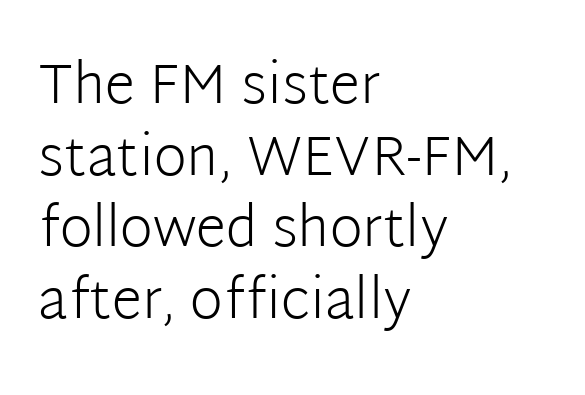
{"serif": "no", "italic": "no", "bold": "no", "weight": "light", "width": "normal", "stroke_contrast": "low", "x_height": "medium", "monospaced": "no", "underline": "no", "align": "left", "line_spacing": "normal", "line_spacing_ratio": 1.28, "letter_spacing": "normal", "letter_spacing_em": 0.0, "glyph_px": 56}
